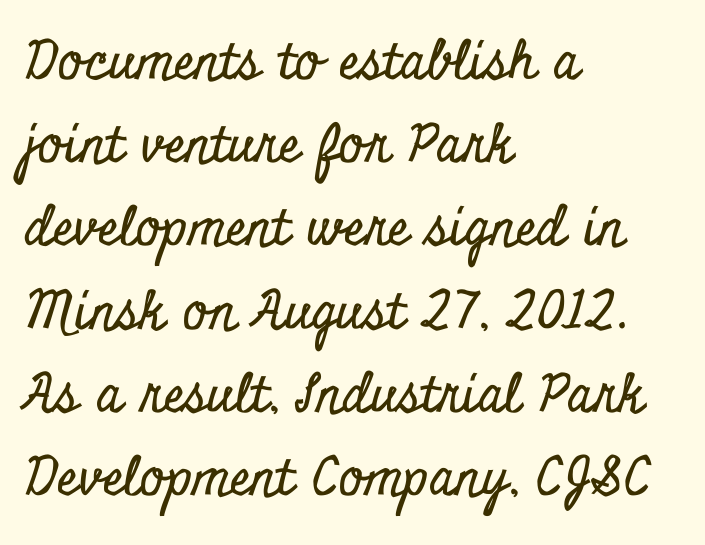
The setting favours the left margin, as ordinary paragraphs usually do. The type is set solid horizontally, with unmodified tracking. I'd call this a serif setting — the letters wear small feet.
